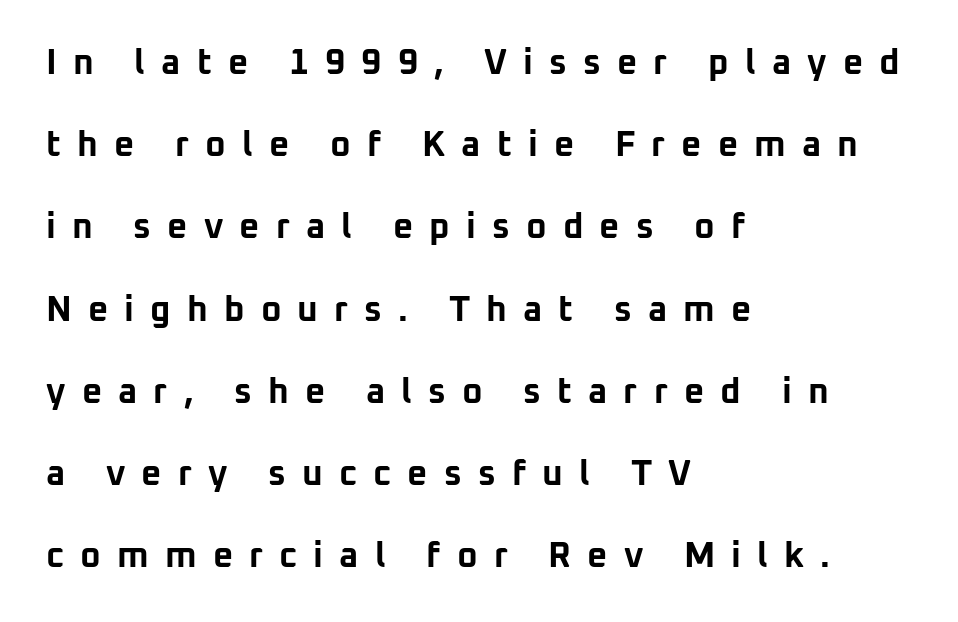
The image shows 35 px bold sans-serif type, upright; set left-aligned, loose line spacing (2.35x), unusually wide letter spacing (+0.46 em), not underlined; low stroke contrast and a medium x-height.
